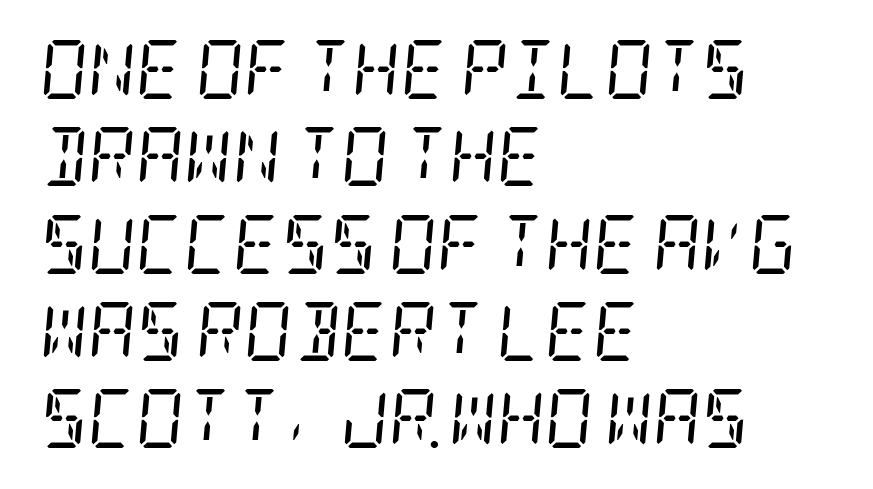
{"serif": "yes", "italic": "yes", "lean": "right", "slant_degrees": 5, "bold": "no", "weight": "regular", "width": "condensed", "stroke_contrast": "low", "x_height": "large", "underline": "no", "align": "left", "line_spacing": "normal", "line_spacing_ratio": 1.48, "letter_spacing": "normal", "letter_spacing_em": 0.0, "glyph_px": 59}
